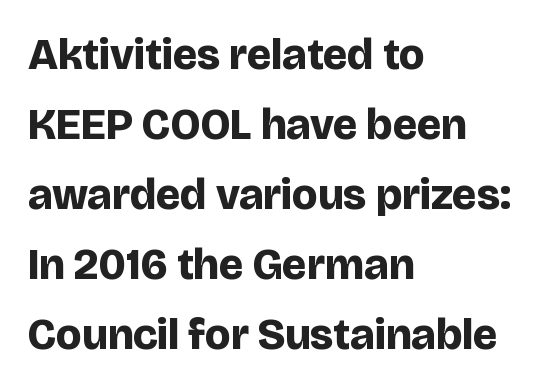
Compared with typical paragraphs, the rows here are spaced about the same. The face used here is proportionally spaced, like ordinary book or web type. Honestly, there is no underline to notice here at all. Visually the block forms a straight wall on the left and a jagged coastline on the right.
